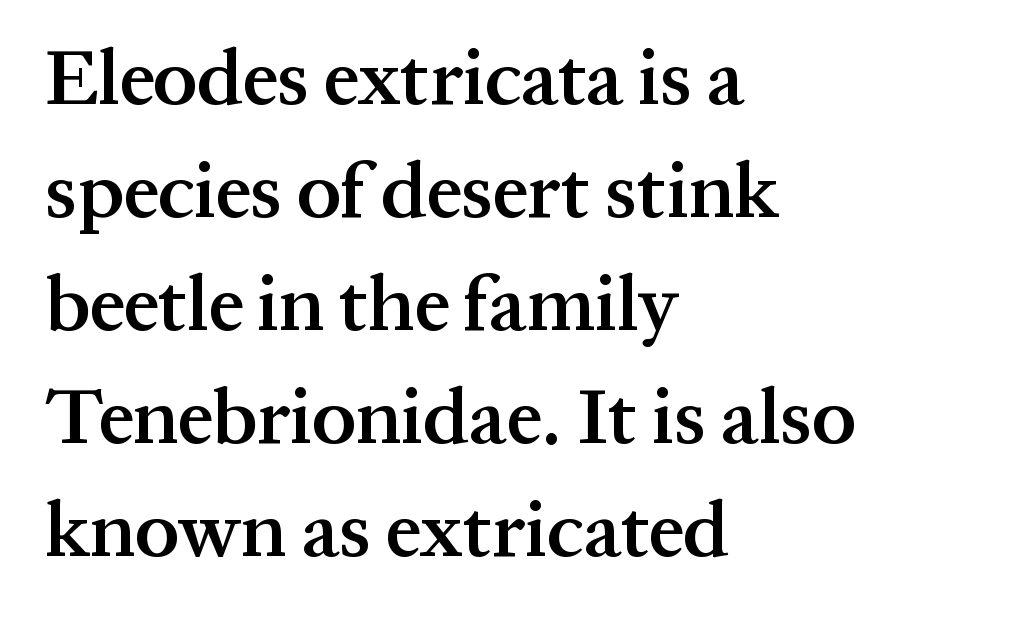
This sample keeps an unexceptional amount of space between lines. Do the letters lean? They stand straight. Font category for this specimen: serif. Beneath every word, the page is bare. A typesetter would call this zero additional tracking.
